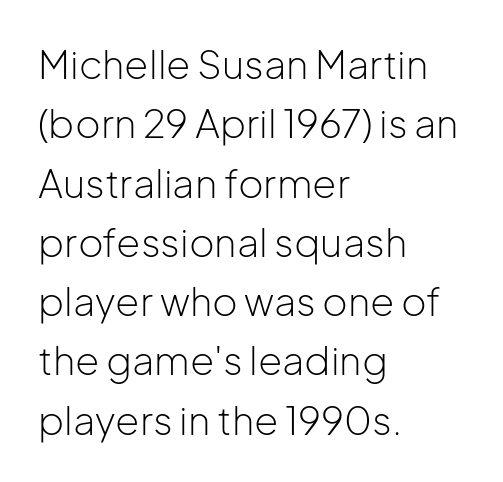
{"serif": "no", "italic": "no", "bold": "no", "weight": "light", "width": "normal", "stroke_contrast": "low", "x_height": "medium", "monospaced": "no", "underline": "no", "align": "left", "line_spacing": "normal", "line_spacing_ratio": 1.52, "letter_spacing": "normal", "letter_spacing_em": 0.0, "glyph_px": 39}
